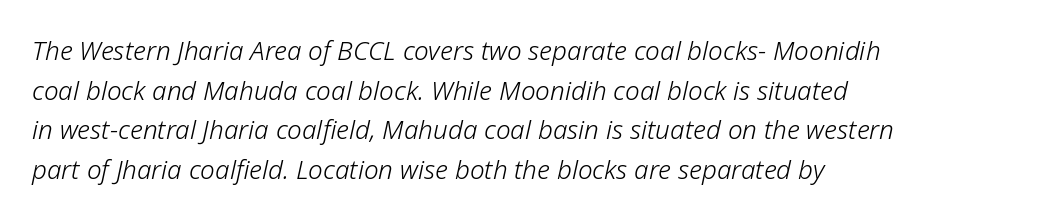
Q: Is the text bold? A: No.
Q: Is the text italic (slanted)? A: Yes, it leans right by about 12 degrees.
Q: Is the text underlined? A: No.
Q: How is the paragraph aligned? A: Left-aligned.
Q: Is the spacing between letters normal or unusually wide? A: Normal.
Q: Is the spacing between lines tight, normal or loose? A: Normal.
